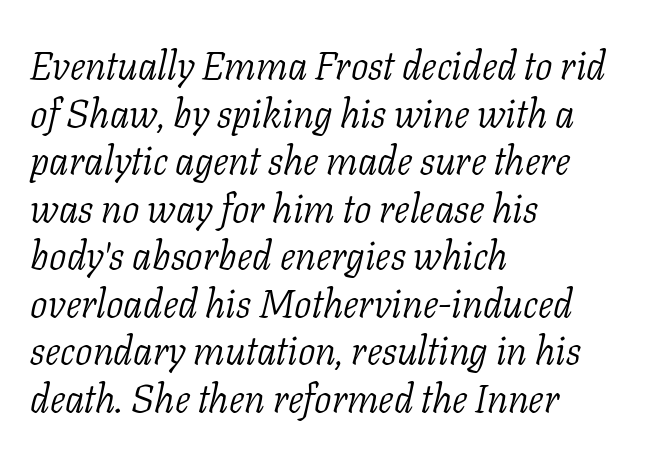
Lines of text with bare space underneath. The paragraph has a hard left edge and a soft right edge. If you drew a line through each stem, it would be angled. What kind of face is this? One with serifs.
